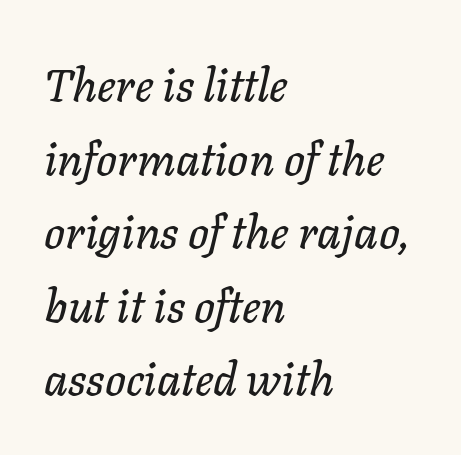
Regarding leading, the lines here are spaced in the standard way. The rendering uses natural spacing where letterforms have individual widths. The string is rendered with underlining switched off. The face used here has a pronounced slope to its letters. One-word summary of the alignment: left.
